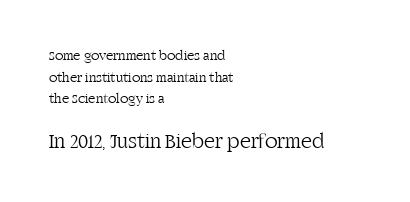
Q: Is the text bold? A: No.
Q: Is the text italic (slanted)? A: No, it is upright.
Q: Is the text underlined? A: No.
Q: How is the paragraph aligned? A: Left-aligned.
Q: Is the spacing between letters normal or unusually wide? A: Normal.
Q: Is the spacing between lines tight, normal or loose? A: Normal.
Q: Which block of text is set in a larger size, the first (top) or the second (bottom)? A: The second (bottom) one.
